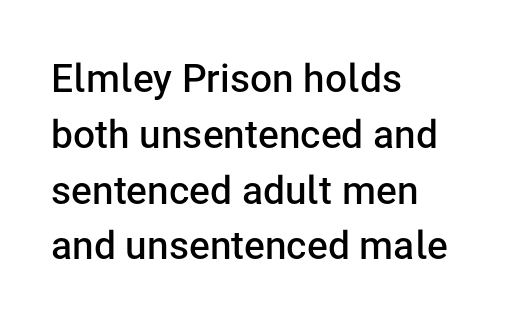
The image shows 39 px semibold sans-serif type, upright; set left-aligned, normal line spacing (1.43x), normal letter spacing, not underlined; low stroke contrast and a medium x-height.
